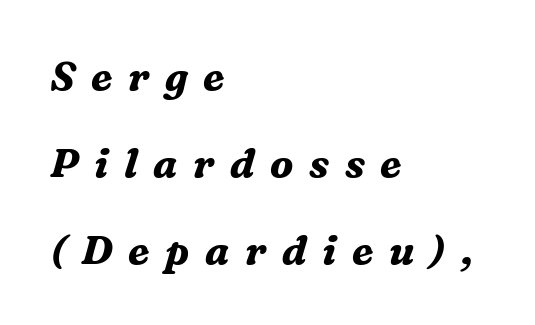
The strokes are fattened all the way to bold. Regarding serifs, this sample has them. The typesetter chose a ragged-right arrangement here. This sample trades compactness for vertical openness between lines. The axis of the letterforms is tilted away from vertical. Any mark beneath the type? The region is blank.
